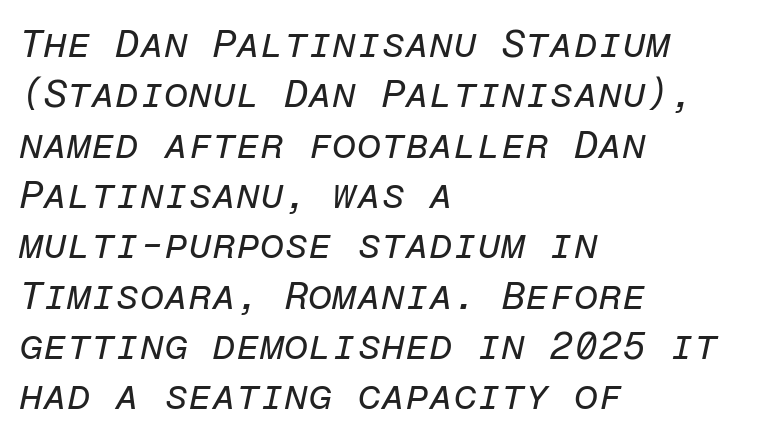
The rendering keeps characters at their native spacing. These glyphs show unthickened strokes, regular width or finer. The lines in this sample share a left origin and differ only in where they stop. Spacing verdict: monospaced, one width for all characters. Would a proofreader flag this as italicized? Yes. The space directly below the letters is spotless.
